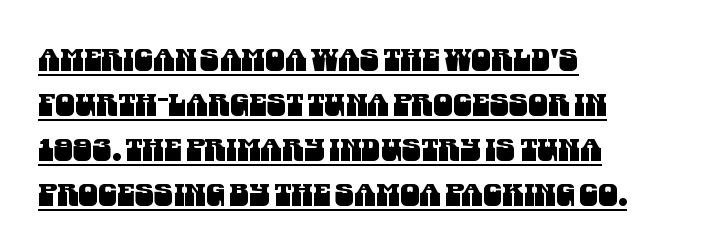
What kind of face is this? One without serifs — a sans. You can see a thin bar hugging the bottom of the glyphs. The passage is arranged the way most books set body copy — flush left. Quick note: interline space is typical. Honestly, the letter spacing is just normal — you wouldn't notice it. Spacing verdict: proportional, widths tailored to each character.
